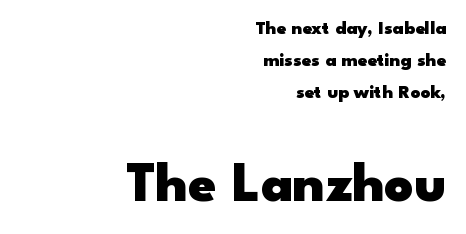
{"serif": "no", "italic": "no", "bold": "yes", "weight": "heavy", "width": "wide", "stroke_contrast": "low", "x_height": "small", "monospaced": "no", "underline": "no", "align": "right", "line_spacing": "normal", "line_spacing_ratio": 1.68, "letter_spacing": "normal", "letter_spacing_em": 0.0, "larger_block": "second", "size_ratio": 2.95, "glyph_px": 56}
